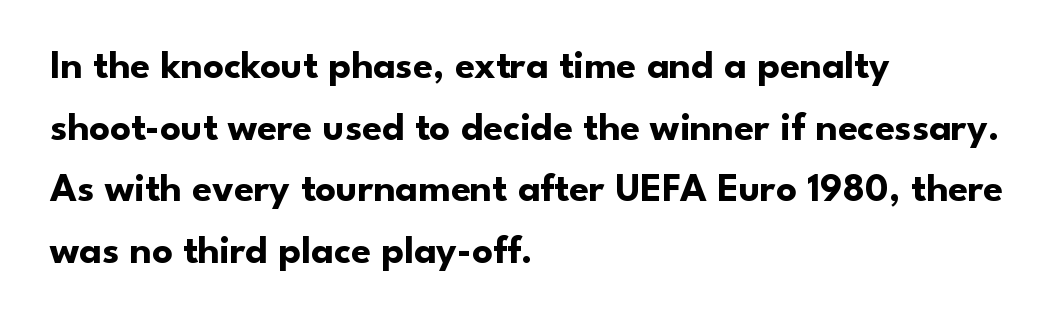
Here the glyphs are tracked normally, forming tight word shapes. Is there any slant? The stems are plumb. Every letter is thick-stroked: bold, no question. The words here are not underlined. A typesetter would call this proportional, since set widths differ per character.
